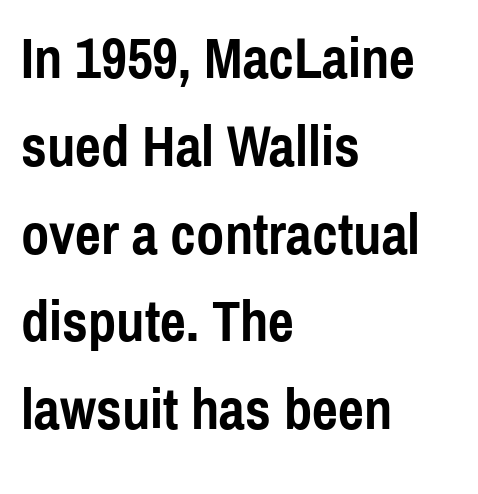
{"serif": "no", "italic": "no", "bold": "yes", "weight": "semibold", "width": "condensed", "x_height": "medium", "monospaced": "no", "underline": "no", "align": "left", "line_spacing": "normal", "line_spacing_ratio": 1.54, "letter_spacing": "normal", "letter_spacing_em": 0.0, "glyph_px": 57}
